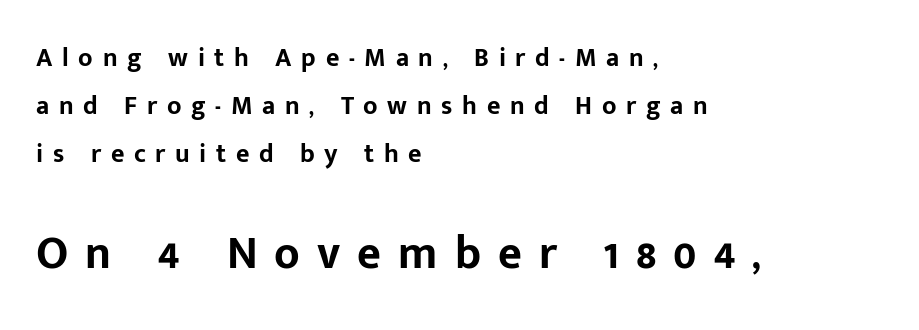
{"serif": "no", "italic": "no", "bold": "yes", "weight": "bold", "width": "normal", "stroke_contrast": "low", "x_height": "medium", "monospaced": "no", "underline": "no", "align": "left", "line_spacing_ratio": 1.84, "letter_spacing": "wide", "letter_spacing_em": 0.37, "larger_block": "second", "size_ratio": 1.77, "glyph_px": 46}
